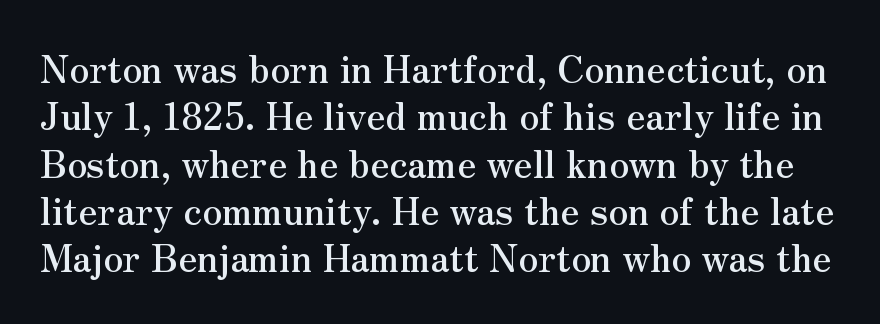
The image shows 37 px serif type, upright; set normal line spacing (1.28x), normal letter spacing, not underlined; medium stroke contrast and a small x-height.
